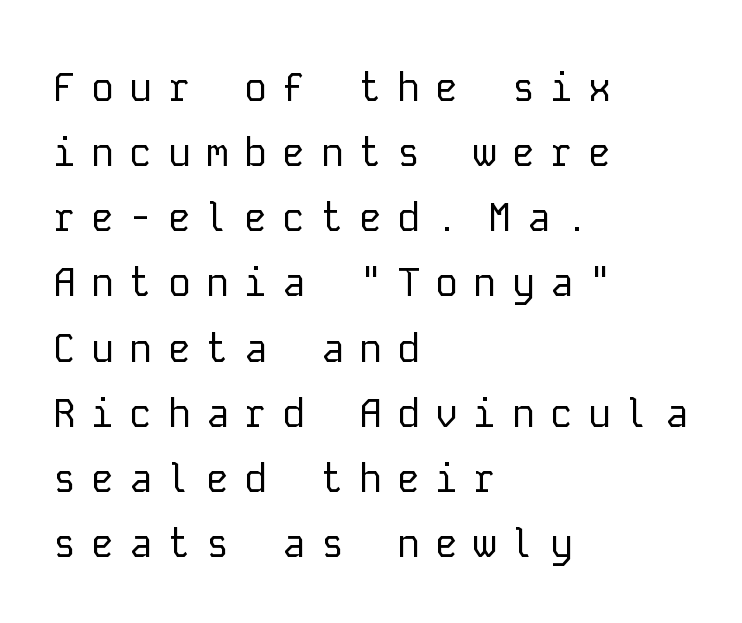
{"serif": "no", "italic": "no", "bold": "no", "weight": "regular", "width": "normal", "stroke_contrast": "low", "x_height": "medium", "monospaced": "yes", "underline": "no", "align": "left", "line_spacing": "normal", "line_spacing_ratio": 1.67, "letter_spacing": "wide", "letter_spacing_em": 0.38, "glyph_px": 39}
